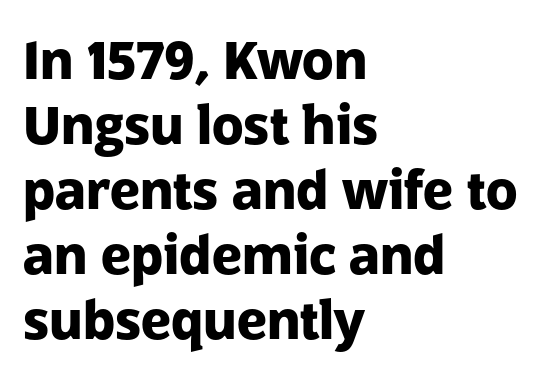
Q: Is the text bold? A: Yes.
Q: Is the text italic (slanted)? A: No, it is upright.
Q: Is the typeface a serif or a sans-serif typeface? A: Sans-serif.
Q: Is the text underlined? A: No.
Q: How is the paragraph aligned? A: Left-aligned.
Q: Is the spacing between letters normal or unusually wide? A: Normal.
Q: Is the spacing between lines tight, normal or loose? A: Normal.
Q: Width (condensed, normal, or wide)? A: Normal.
Q: Stroke contrast? A: Low.
Q: x-height? A: Medium.
Q: Monospaced? A: No.
